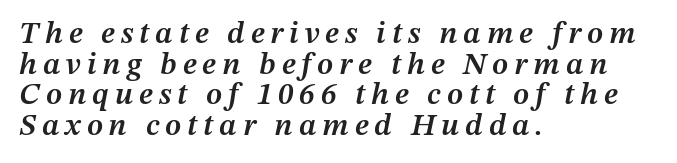
Q: Is the text bold? A: Semi-bold.
Q: Is the text italic (slanted)? A: Yes, it leans right by about 12 degrees.
Q: Is the text underlined? A: No.
Q: How is the paragraph aligned? A: Left-aligned.
Q: Is the spacing between lines tight, normal or loose? A: Tight.
Q: Width (condensed, normal, or wide)? A: Normal.
Q: Stroke contrast? A: Medium.
Q: x-height? A: Medium.
Q: Monospaced? A: No.
